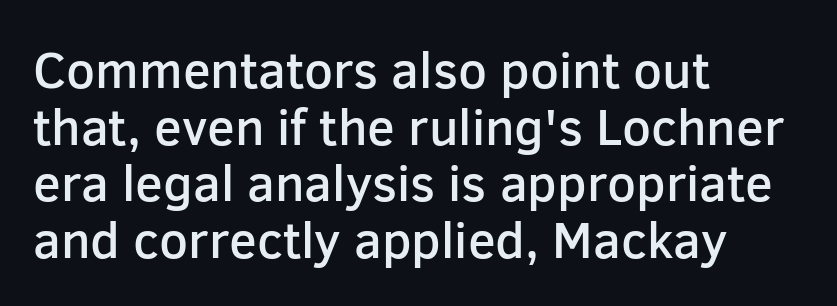
{"serif": "no", "italic": "no", "bold": "semi", "weight": "semibold", "width": "normal", "stroke_contrast": "low", "x_height": "medium", "monospaced": "no", "underline": "no", "align": "left", "line_spacing": "tight", "line_spacing_ratio": 1.11, "letter_spacing": "normal", "letter_spacing_em": 0.0, "glyph_px": 51}
